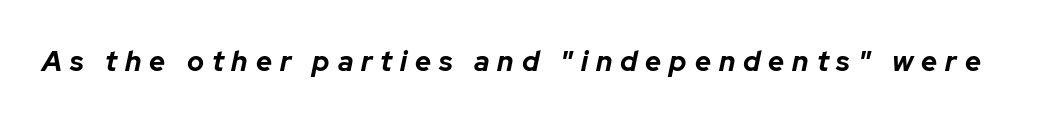
{"italic": "yes", "lean": "right", "slant_degrees": 12, "bold": "yes", "weight": "bold", "width": "normal", "stroke_contrast": "low", "x_height": "medium", "monospaced": "no", "underline": "no", "letter_spacing": "wide", "letter_spacing_em": 0.28, "glyph_px": 28}
